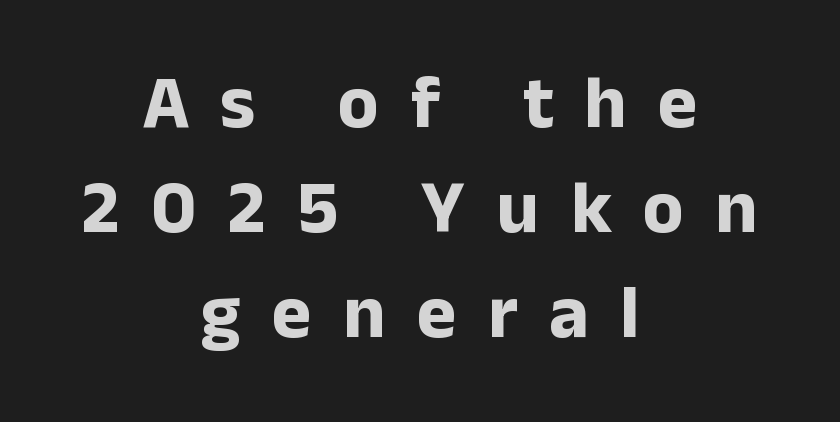
{"serif": "no", "italic": "no", "bold": "yes", "weight": "bold", "width": "normal", "stroke_contrast": "low", "x_height": "medium", "monospaced": "no", "underline": "no", "align": "center", "line_spacing": "normal", "line_spacing_ratio": 1.4, "letter_spacing": "wide", "letter_spacing_em": 0.42, "glyph_px": 75}
